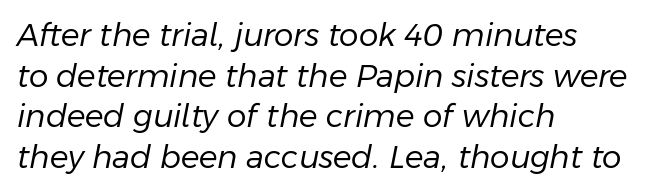
{"italic": "yes", "lean": "right", "slant_degrees": 11, "bold": "no", "weight": "regular", "width": "normal", "stroke_contrast": "low", "x_height": "medium", "monospaced": "no", "underline": "no", "align": "left", "line_spacing": "normal", "line_spacing_ratio": 1.31, "letter_spacing": "normal", "letter_spacing_em": 0.0, "glyph_px": 31}
